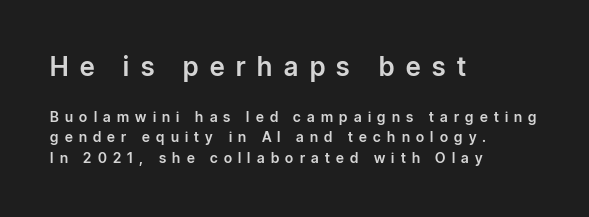
{"italic": "no", "underline": "no", "align": "left", "line_spacing": "normal", "line_spacing_ratio": 1.44, "letter_spacing": "wide", "letter_spacing_em": 0.45, "larger_block": "first", "size_ratio": 1.86, "glyph_px": 26}
